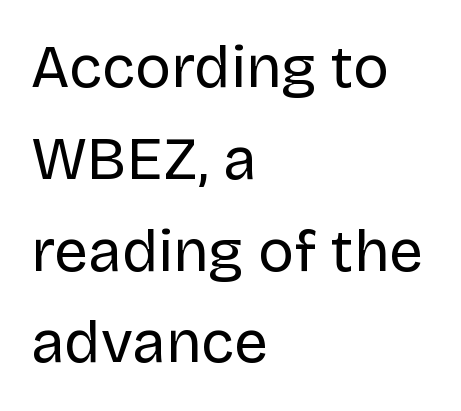
{"serif": "no", "italic": "no", "bold": "no", "weight": "regular", "width": "normal", "stroke_contrast": "low", "x_height": "large", "monospaced": "no", "underline": "no", "align": "left", "line_spacing": "normal", "line_spacing_ratio": 1.53, "letter_spacing": "normal", "letter_spacing_em": 0.0, "glyph_px": 60}
